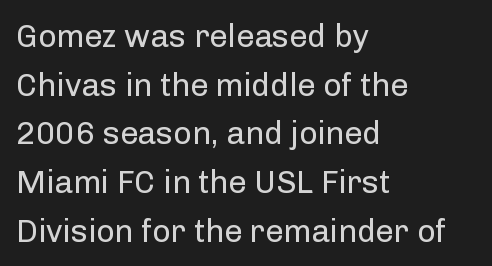
The image shows 32 px regular-weight sans-serif type, upright; set left-aligned, normal line spacing (1.52x), normal letter spacing, not underlined; low stroke contrast and a medium x-height.
